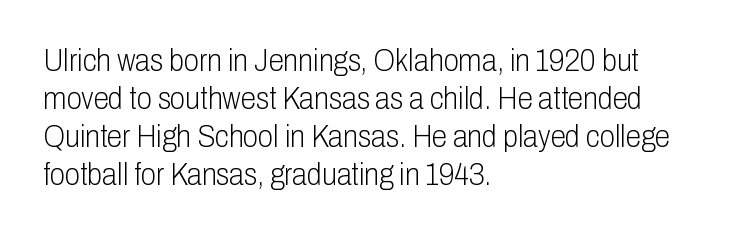
Q: Is the text bold? A: No.
Q: Is the text italic (slanted)? A: No, it is upright.
Q: Is the typeface a serif or a sans-serif typeface? A: Sans-serif.
Q: Is the text underlined? A: No.
Q: How is the paragraph aligned? A: Left-aligned.
Q: Is the spacing between letters normal or unusually wide? A: Normal.
Q: Width (condensed, normal, or wide)? A: Condensed.
Q: Stroke contrast? A: Low.
Q: x-height? A: Medium.
Q: Monospaced? A: No.
